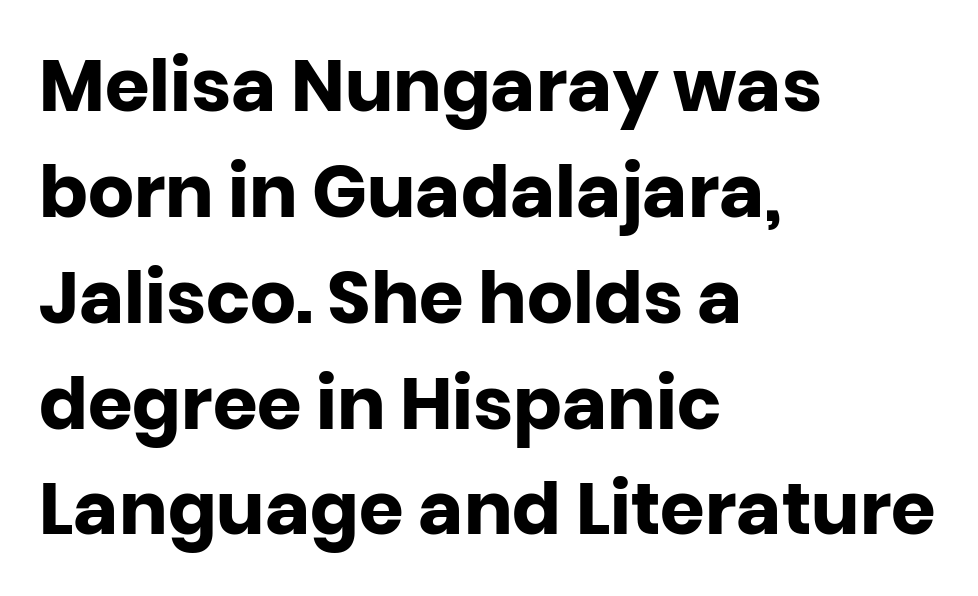
{"serif": "no", "italic": "no", "bold": "yes", "weight": "heavy", "width": "normal", "stroke_contrast": "low", "x_height": "large", "monospaced": "no", "underline": "no", "align": "left", "line_spacing": "normal", "line_spacing_ratio": 1.47, "letter_spacing": "normal", "letter_spacing_em": 0.0, "glyph_px": 72}
